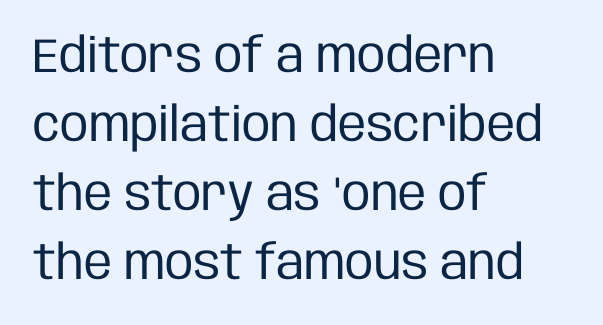
{"serif": "no", "italic": "no", "bold": "no", "weight": "regular", "width": "condensed", "stroke_contrast": "low", "x_height": "large", "monospaced": "no", "underline": "no", "align": "left", "line_spacing": "normal", "line_spacing_ratio": 1.44, "letter_spacing": "normal", "letter_spacing_em": 0.0, "glyph_px": 48}
